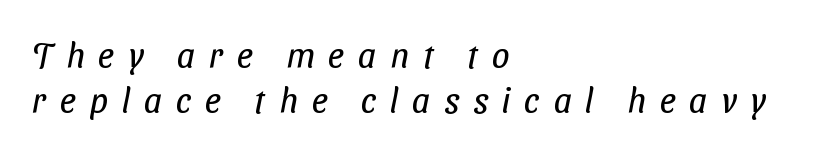
{"serif": "no", "bold": "no", "weight": "regular", "width": "condensed", "stroke_contrast": "low", "x_height": "medium", "monospaced": "no", "underline": "no", "align": "left", "line_spacing": "normal", "line_spacing_ratio": 1.3, "letter_spacing": "wide", "letter_spacing_em": 0.4, "glyph_px": 35}
